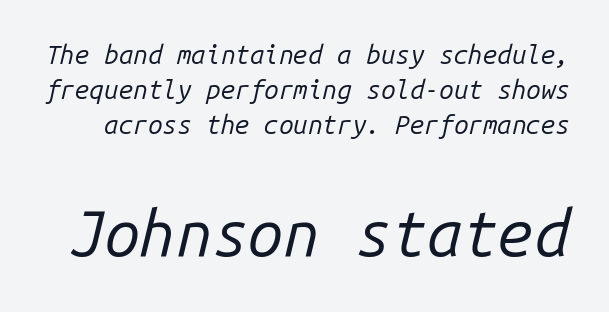
{"italic": "yes", "lean": "right", "slant_degrees": 14, "bold": "no", "weight": "regular", "width": "normal", "stroke_contrast": "low", "x_height": "medium", "monospaced": "yes", "underline": "no", "line_spacing": "normal", "line_spacing_ratio": 1.34, "letter_spacing": "normal", "letter_spacing_em": 0.0, "larger_block": "second", "size_ratio": 2.46, "glyph_px": 64}
